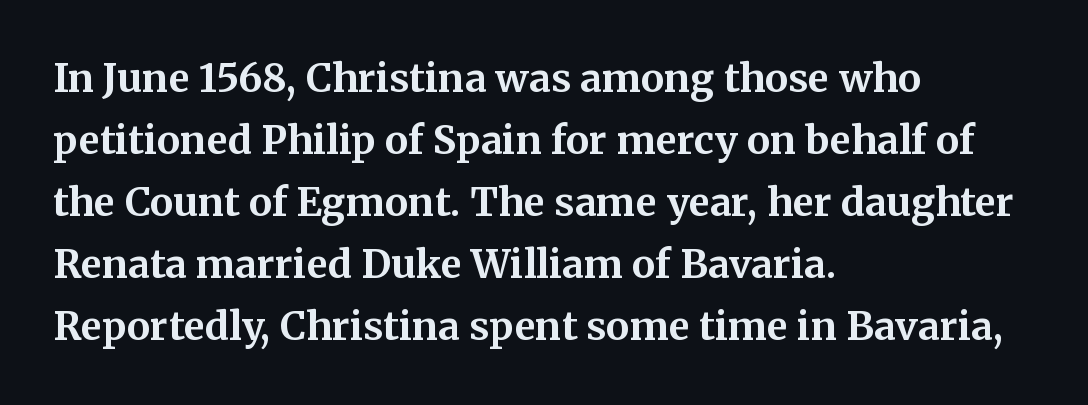
The image shows 39 px bold serif type, upright; set left-aligned, normal line spacing (1.59x), normal letter spacing, not underlined; medium stroke contrast and a medium x-height.
